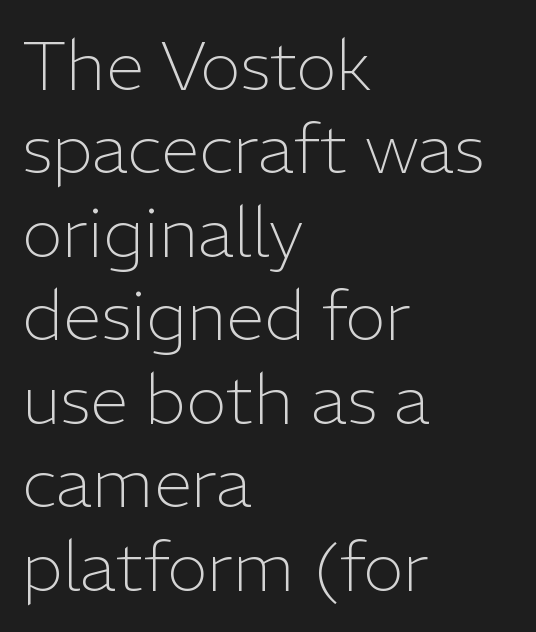
The image shows 69 px light sans-serif type, upright; set left-aligned, line spacing 1.21x, normal letter spacing, not underlined; low stroke contrast and a medium x-height.
